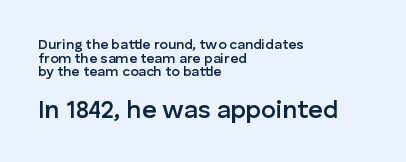
{"italic": "no", "bold": "semi", "underline": "no", "align": "left", "line_spacing": "tight", "line_spacing_ratio": 0.97, "letter_spacing": "normal", "letter_spacing_em": 0.0, "larger_block": "second", "size_ratio": 1.79, "glyph_px": 25}
